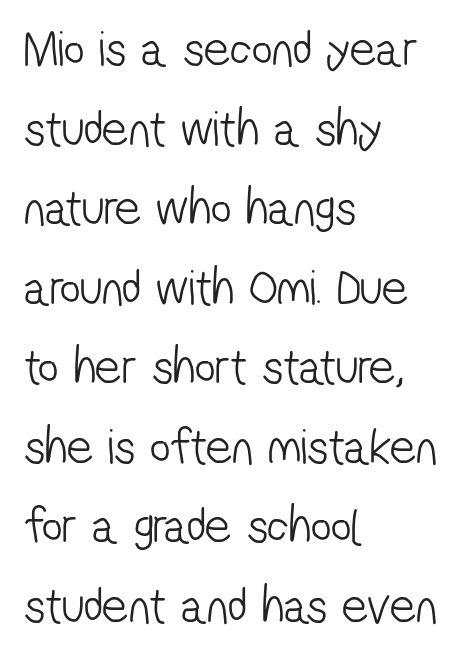
The image shows 51 px light, condensed sans-serif type; set left-aligned, normal line spacing (1.56x), normal letter spacing, not underlined; low stroke contrast and a medium x-height.
